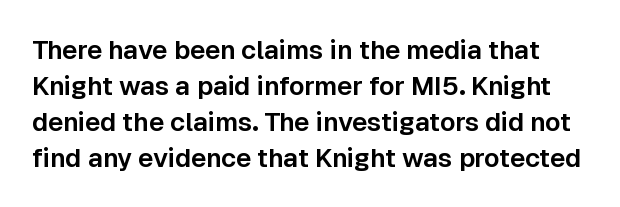
Glance below the letters and you will spot only blank space. The vertical gap from one line to the next is medium. The type is set solid horizontally, with unmodified tracking. The specimen reads as upright at a glance.
